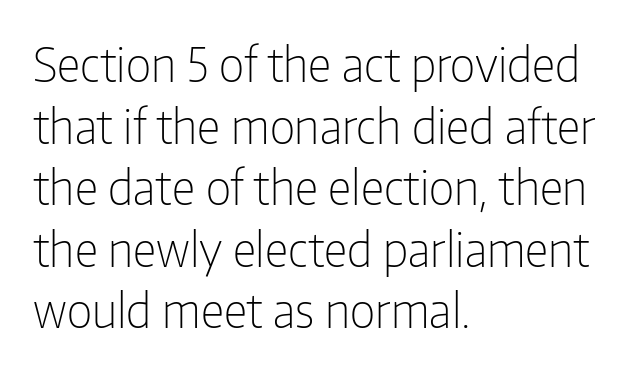
Q: Is the text bold? A: No.
Q: Is the text italic (slanted)? A: No, it is upright.
Q: Is the typeface a serif or a sans-serif typeface? A: Sans-serif.
Q: Is the text underlined? A: No.
Q: How is the paragraph aligned? A: Left-aligned.
Q: Is the spacing between letters normal or unusually wide? A: Normal.
Q: Is the spacing between lines tight, normal or loose? A: Normal.
Q: Width (condensed, normal, or wide)? A: Condensed.
Q: Stroke contrast? A: Low.
Q: x-height? A: Medium.
Q: Monospaced? A: No.
